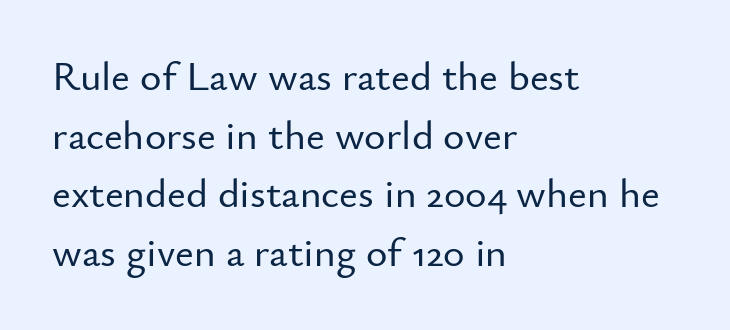
Q: Is the text italic (slanted)? A: No, it is upright.
Q: Is the typeface a serif or a sans-serif typeface? A: Sans-serif.
Q: Is the text underlined? A: No.
Q: How is the paragraph aligned? A: Left-aligned.
Q: Is the spacing between letters normal or unusually wide? A: Normal.
Q: Is the spacing between lines tight, normal or loose? A: Normal.
Q: Width (condensed, normal, or wide)? A: Normal.
Q: Stroke contrast? A: Low.
Q: x-height? A: Small.
Q: Monospaced? A: No.
